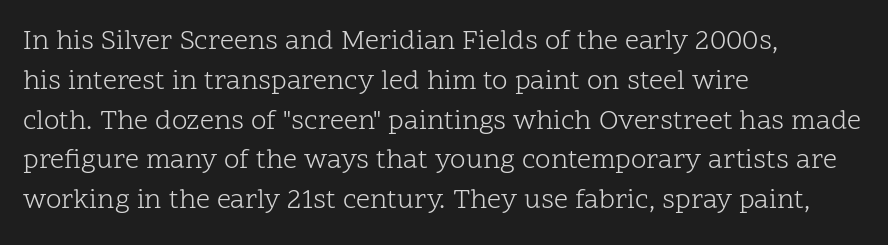
Q: Is the text bold? A: No.
Q: Is the text italic (slanted)? A: No, it is upright.
Q: Is the typeface a serif or a sans-serif typeface? A: Serif.
Q: Is the text underlined? A: No.
Q: How is the paragraph aligned? A: Left-aligned.
Q: Is the spacing between letters normal or unusually wide? A: Normal.
Q: Is the spacing between lines tight, normal or loose? A: Normal.
Q: Width (condensed, normal, or wide)? A: Normal.
Q: Stroke contrast? A: Low.
Q: x-height? A: Medium.
Q: Monospaced? A: No.
